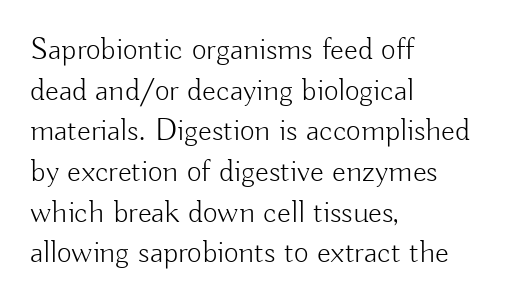
{"serif": "no", "italic": "no", "bold": "no", "weight": "light", "width": "normal", "stroke_contrast": "low", "x_height": "small", "monospaced": "no", "underline": "no", "align": "left", "line_spacing": "normal", "line_spacing_ratio": 1.27, "letter_spacing": "normal", "letter_spacing_em": 0.0, "glyph_px": 32}
